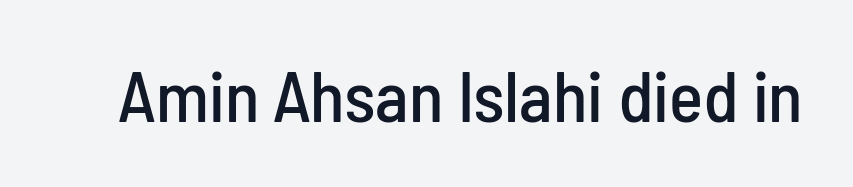
The image shows 72 px condensed sans-serif type, upright; set normal letter spacing, not underlined; low stroke contrast and a medium x-height.
